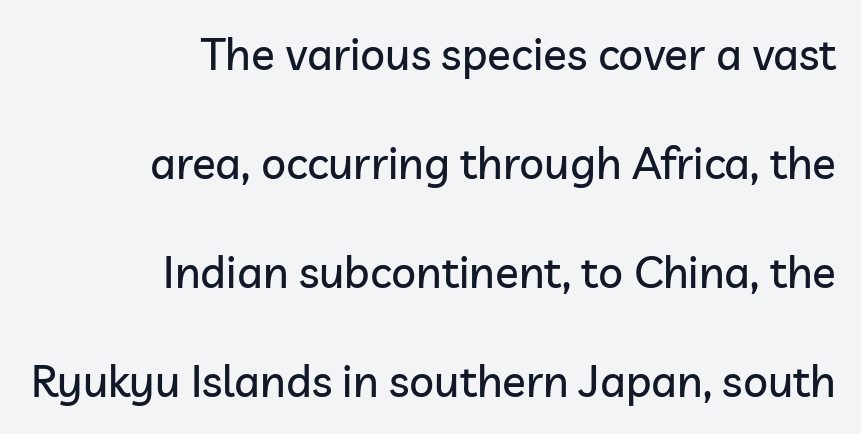
{"serif": "no", "italic": "no", "width": "normal", "stroke_contrast": "low", "x_height": "medium", "monospaced": "no", "underline": "no", "align": "right", "line_spacing": "loose", "line_spacing_ratio": 2.48, "letter_spacing": "normal", "letter_spacing_em": 0.0, "glyph_px": 44}
